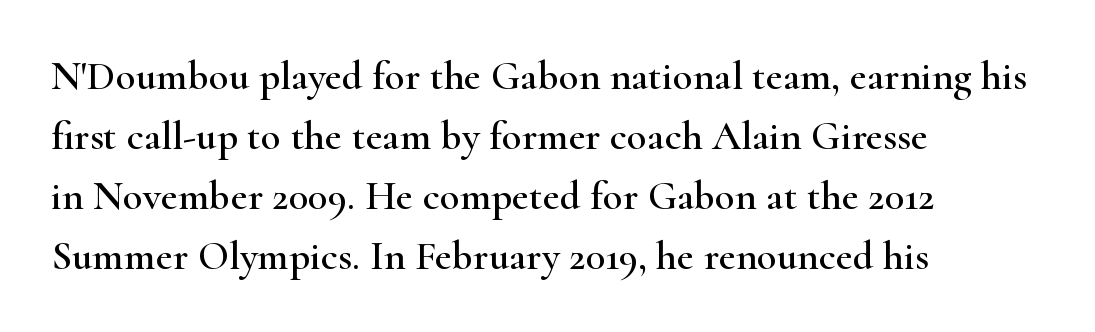
The paragraph shown leans on its left margin. Vertical spacing — default. The area under the type is left untouched. The letters advance in unequal steps, a hallmark of proportional type. The letters sit at their default tracking, neither squeezed nor spread.
